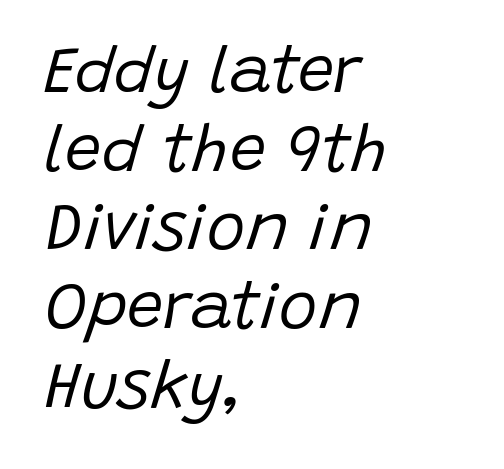
The image shows 65 px regular-weight type, italic (leaning right); set left-aligned, line spacing 1.21x, normal letter spacing, not underlined; low stroke contrast and a large x-height.
